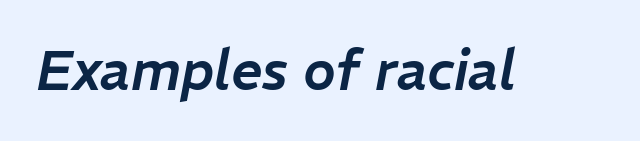
{"italic": "yes", "lean": "right", "slant_degrees": 11, "width": "normal", "stroke_contrast": "low", "x_height": "medium", "monospaced": "no", "underline": "no", "letter_spacing": "normal", "letter_spacing_em": 0.0, "glyph_px": 55}
